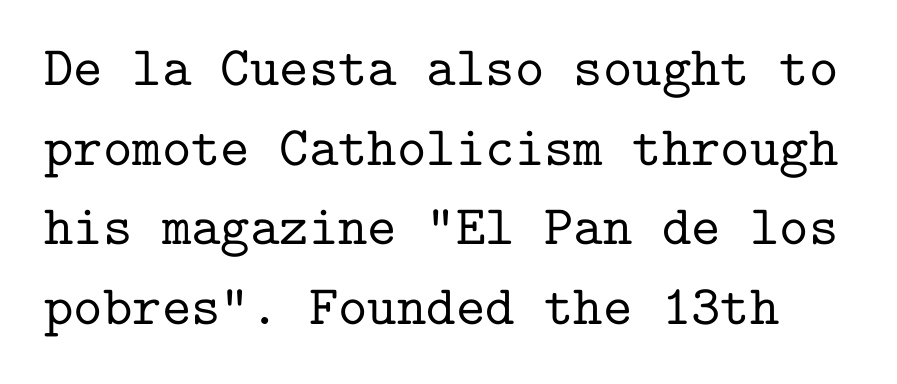
Q: Is the text italic (slanted)? A: No, it is upright.
Q: Is the typeface a serif or a sans-serif typeface? A: Serif.
Q: Is the text underlined? A: No.
Q: Is the spacing between letters normal or unusually wide? A: Normal.
Q: Is the spacing between lines tight, normal or loose? A: Normal.
Q: Width (condensed, normal, or wide)? A: Normal.
Q: Stroke contrast? A: Low.
Q: x-height? A: Medium.
Q: Monospaced? A: Yes.
